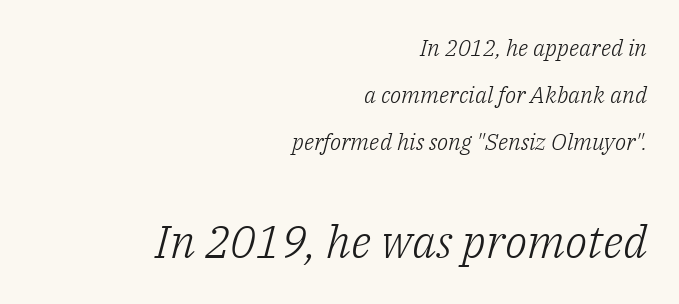
Q: Is the text bold? A: No.
Q: Is the text italic (slanted)? A: Yes, it leans right by about 14 degrees.
Q: Is the typeface a serif or a sans-serif typeface? A: Serif.
Q: Is the text underlined? A: No.
Q: How is the paragraph aligned? A: Right-aligned.
Q: Is the spacing between letters normal or unusually wide? A: Normal.
Q: Is the spacing between lines tight, normal or loose? A: Loose.
Q: Which block of text is set in a larger size, the first (top) or the second (bottom)? A: The second (bottom) one.
Q: Width (condensed, normal, or wide)? A: Normal.
Q: Stroke contrast? A: Low.
Q: x-height? A: Medium.
Q: Monospaced? A: No.
